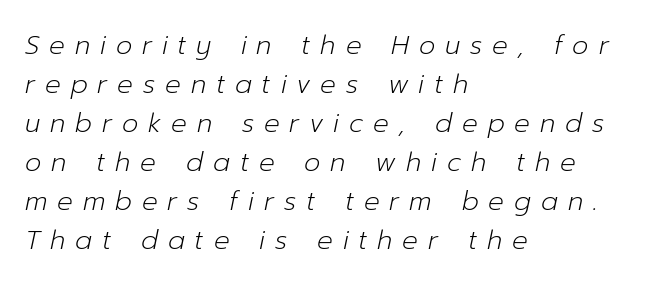
Alignment: flush left. Nobody drew a line under any word here. Counters stay open thanks to moderate or lighter strokes. The whole block is typeset with a tilt.
